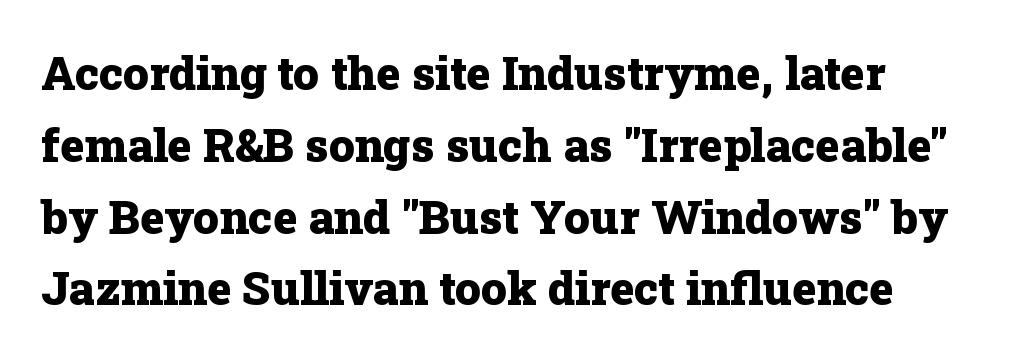
{"serif": "yes", "italic": "no", "bold": "yes", "weight": "heavy", "width": "normal", "stroke_contrast": "low", "x_height": "medium", "monospaced": "no", "underline": "no", "align": "left", "line_spacing": "normal", "line_spacing_ratio": 1.56, "letter_spacing": "normal", "letter_spacing_em": 0.0, "glyph_px": 46}
